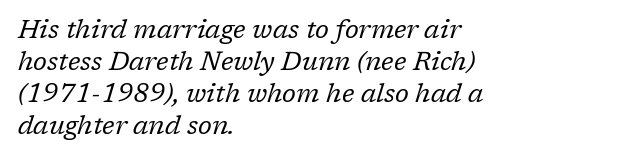
{"italic": "yes", "lean": "right", "slant_degrees": 17, "bold": "no", "underline": "no", "align": "left", "line_spacing_ratio": 1.23, "letter_spacing": "normal", "letter_spacing_em": 0.0, "glyph_px": 26}
